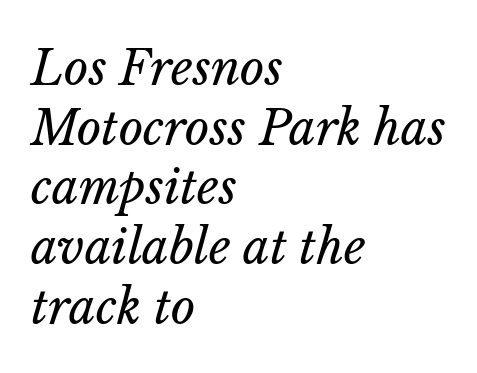
The image shows 47 px regular-weight type, italic (leaning right); set left-aligned, normal line spacing (1.27x), normal letter spacing, not underlined; low stroke contrast and a medium x-height.
